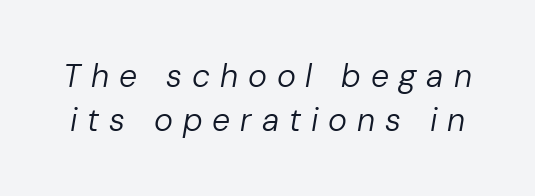
The image shows 32 px regular-weight type, italic (leaning right); set normal line spacing (1.37x), unusually wide letter spacing (+0.31 em), not underlined; low stroke contrast and a medium x-height.
